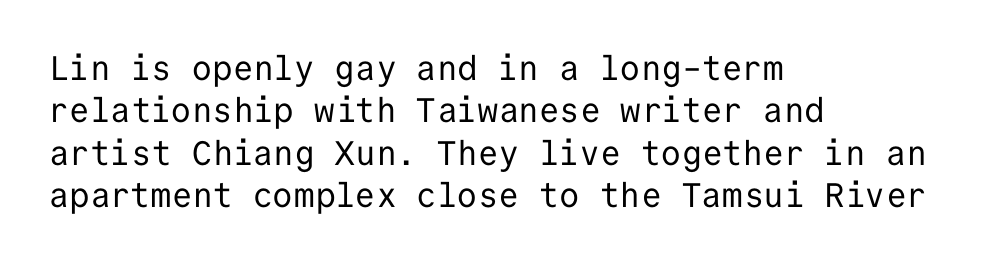
Q: Is the text bold? A: No.
Q: Is the text italic (slanted)? A: No, it is upright.
Q: Is the typeface a serif or a sans-serif typeface? A: Sans-serif.
Q: Is the text underlined? A: No.
Q: How is the paragraph aligned? A: Left-aligned.
Q: Is the spacing between letters normal or unusually wide? A: Normal.
Q: Is the spacing between lines tight, normal or loose? A: Normal.
Q: Width (condensed, normal, or wide)? A: Normal.
Q: Stroke contrast? A: Low.
Q: x-height? A: Medium.
Q: Monospaced? A: Yes.
